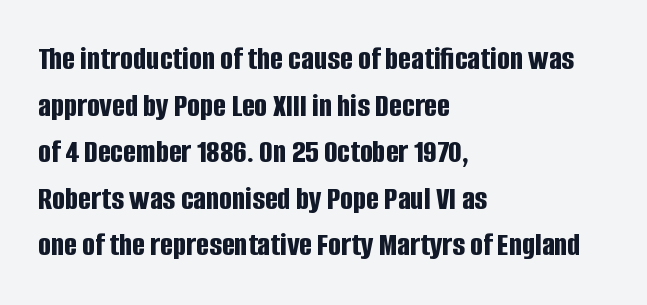
Q: Is the text bold? A: Yes.
Q: Is the text italic (slanted)? A: No, it is upright.
Q: Is the typeface a serif or a sans-serif typeface? A: Sans-serif.
Q: Is the text underlined? A: No.
Q: How is the paragraph aligned? A: Left-aligned.
Q: Is the spacing between letters normal or unusually wide? A: Normal.
Q: Is the spacing between lines tight, normal or loose? A: Normal.
Q: Width (condensed, normal, or wide)? A: Condensed.
Q: Stroke contrast? A: Low.
Q: x-height? A: Large.
Q: Monospaced? A: No.
